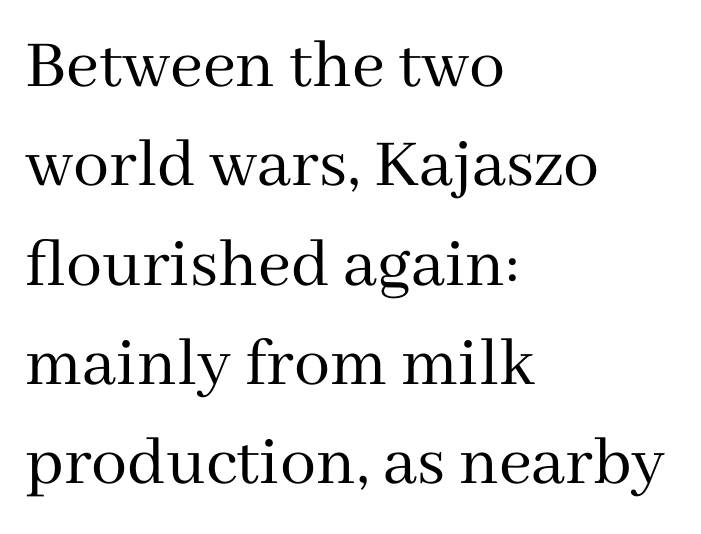
Q: Is the text bold? A: No.
Q: Is the text italic (slanted)? A: No, it is upright.
Q: Is the typeface a serif or a sans-serif typeface? A: Serif.
Q: Is the text underlined? A: No.
Q: How is the paragraph aligned? A: Left-aligned.
Q: Is the spacing between letters normal or unusually wide? A: Normal.
Q: Is the spacing between lines tight, normal or loose? A: Normal.
Q: Width (condensed, normal, or wide)? A: Normal.
Q: Stroke contrast? A: Medium.
Q: x-height? A: Medium.
Q: Monospaced? A: No.
